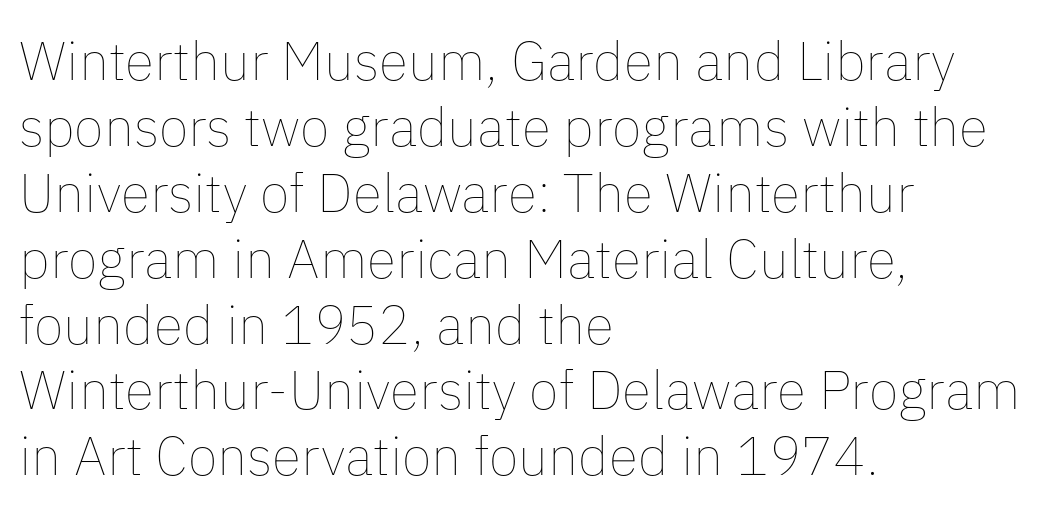
The image shows 54 px thin type, upright; set left-aligned, line spacing 1.22x, normal letter spacing, not underlined; low stroke contrast and a medium x-height.
